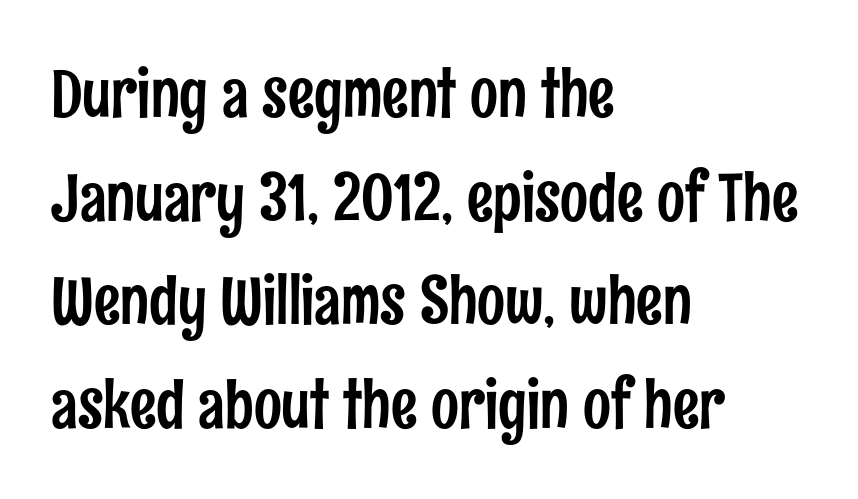
{"serif": "no", "italic": "no", "width": "condensed", "stroke_contrast": "low", "x_height": "medium", "monospaced": "no", "underline": "no", "align": "left", "line_spacing": "normal", "line_spacing_ratio": 1.57, "letter_spacing": "normal", "letter_spacing_em": 0.0, "glyph_px": 66}
